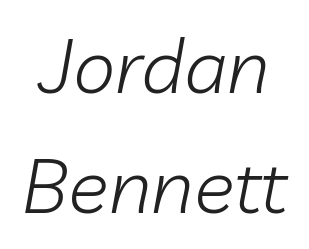
Q: Is the text bold? A: No.
Q: Is the text italic (slanted)? A: Yes, it leans right by about 10 degrees.
Q: Is the text underlined? A: No.
Q: Is the spacing between letters normal or unusually wide? A: Normal.
Q: Is the spacing between lines tight, normal or loose? A: Normal.
Q: Width (condensed, normal, or wide)? A: Normal.
Q: Stroke contrast? A: Low.
Q: x-height? A: Medium.
Q: Monospaced? A: No.
